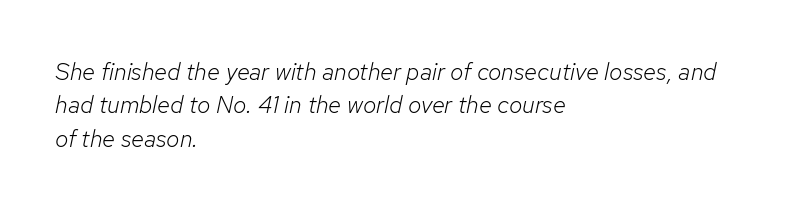
Q: Is the text bold? A: No.
Q: Is the text italic (slanted)? A: Yes, it leans right by about 12 degrees.
Q: Is the text underlined? A: No.
Q: How is the paragraph aligned? A: Left-aligned.
Q: Is the spacing between letters normal or unusually wide? A: Normal.
Q: Is the spacing between lines tight, normal or loose? A: Normal.
